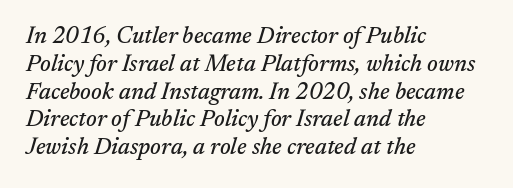
The text carries the slant typical of an italic or oblique font. Words appear dense and cohesive because spacing is normal. The paragraph has a hard left edge and a soft right edge. Letters rest on an invisible, unmarked baseline.
